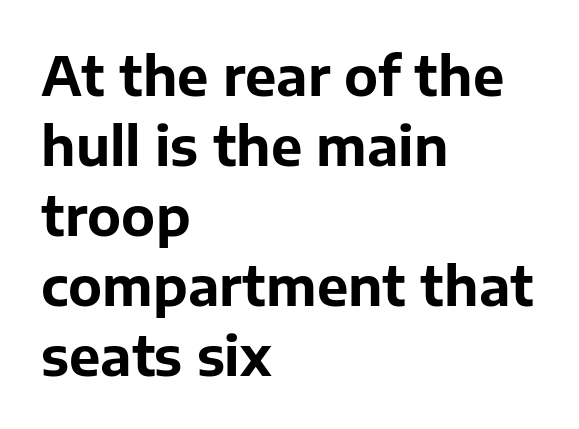
The image shows 53 px bold sans-serif type, upright; set left-aligned, normal line spacing (1.32x), normal letter spacing, not underlined; low stroke contrast and a medium x-height.
